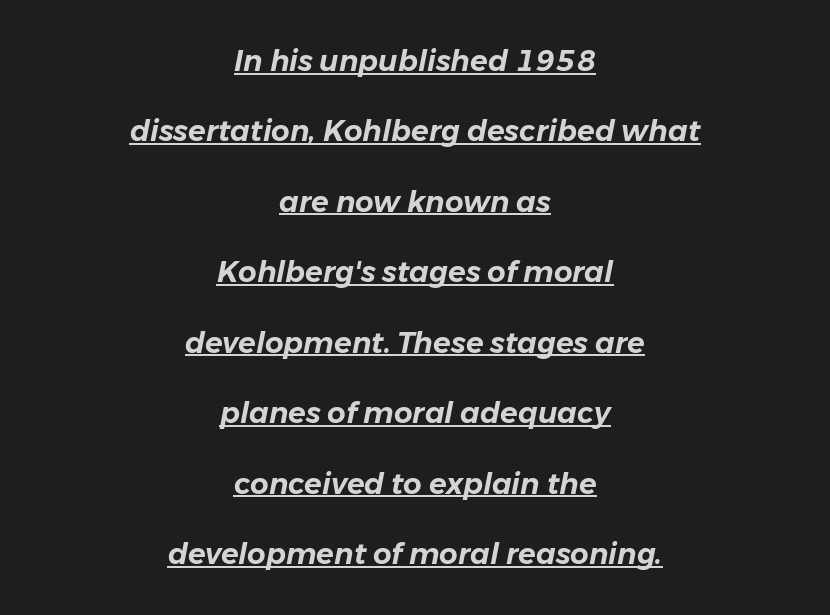
The image shows 29 px text type, italic (leaning right); set centered, loose line spacing (2.43x), normal letter spacing, underlined; low stroke contrast and a medium x-height.
